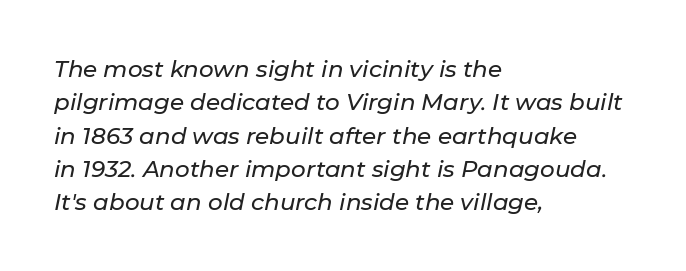
Q: Is the text italic (slanted)? A: Yes, it leans right by about 11 degrees.
Q: Is the text underlined? A: No.
Q: How is the paragraph aligned? A: Left-aligned.
Q: Is the spacing between letters normal or unusually wide? A: Normal.
Q: Is the spacing between lines tight, normal or loose? A: Normal.
